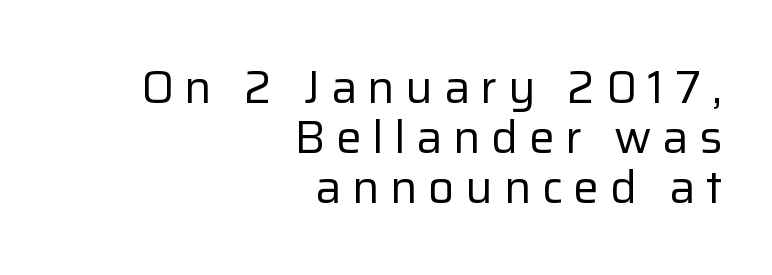
Each row of text sits above clean, open space. The characters are drawn with everyday or finer stroke widths. Tightly led — the rows are bunched. These lines have a slow, spaced-out rhythm from letter to letter. The typeface chosen for these lines omits serifs. A typesetter would call this proportional, since set widths differ per character.
